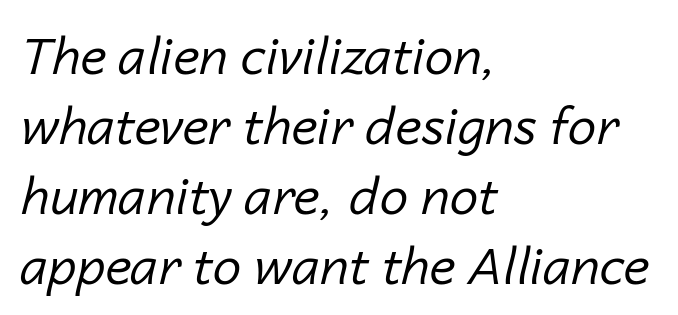
Underline: absent. Each word holds together tightly as a unit, with standard inter-letter gaps. Layout note: lines flush left. The vertical gap from one line to the next is medium. The strokes carry an ordinary text weight at most. Character widths vary here, with narrow letters taking less room than wide ones.
